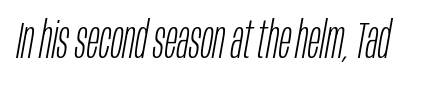
Q: Is the text bold? A: No.
Q: Is the text italic (slanted)? A: Yes, it leans right by about 10 degrees.
Q: Is the text underlined? A: No.
Q: Is the spacing between letters normal or unusually wide? A: Normal.
Q: Width (condensed, normal, or wide)? A: Condensed.
Q: Stroke contrast? A: Low.
Q: x-height? A: Large.
Q: Monospaced? A: No.
